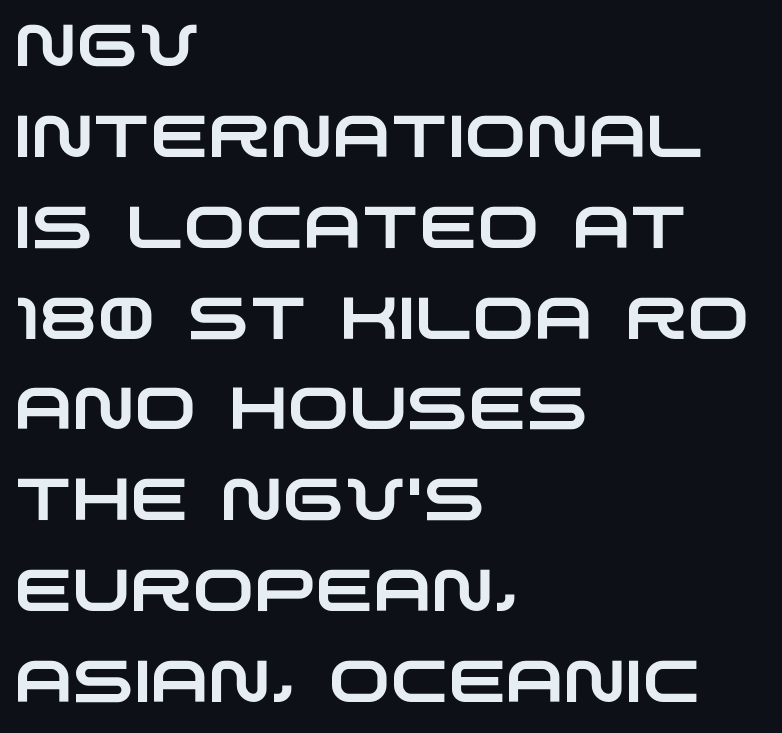
The image shows 59 px wide sans-serif type; set left-aligned, normal line spacing (1.54x), normal letter spacing, not underlined; low stroke contrast and a large x-height.
